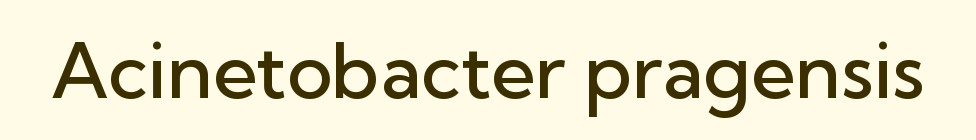
{"serif": "no", "italic": "no", "bold": "semi", "weight": "semibold", "width": "normal", "stroke_contrast": "low", "x_height": "medium", "monospaced": "no", "underline": "no", "letter_spacing": "normal", "letter_spacing_em": 0.0, "glyph_px": 77}
